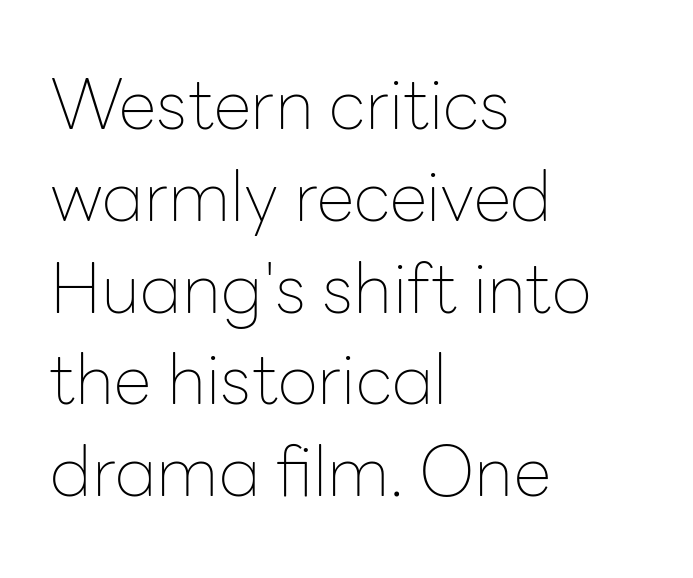
Q: Is the text bold? A: No.
Q: Is the text italic (slanted)? A: No, it is upright.
Q: Is the typeface a serif or a sans-serif typeface? A: Sans-serif.
Q: Is the text underlined? A: No.
Q: How is the paragraph aligned? A: Left-aligned.
Q: Is the spacing between letters normal or unusually wide? A: Normal.
Q: Is the spacing between lines tight, normal or loose? A: Normal.
Q: Width (condensed, normal, or wide)? A: Normal.
Q: Stroke contrast? A: Low.
Q: x-height? A: Medium.
Q: Monospaced? A: No.
